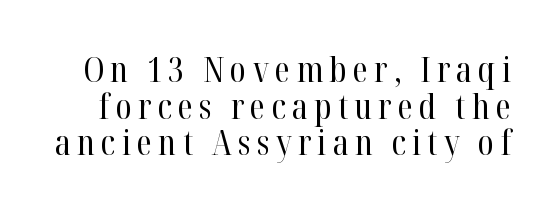
Note the varied advance widths — an 'i' is clearly narrower than an 'm'. The axis of the letterforms is exactly vertical. Plain, unruled lines of type. Observe the serifs anchoring each vertical stroke in this sample. Letters have the restrained weight of plain body copy at most.
